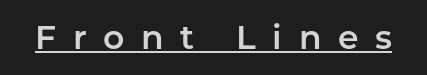
Observe the wide spacing: letters keep a clear distance from each other. A typographer would call this underscored text. Spacing verdict: proportional, widths tailored to each character. This is sans-serif lettering, the kind often seen on screens and signage.
